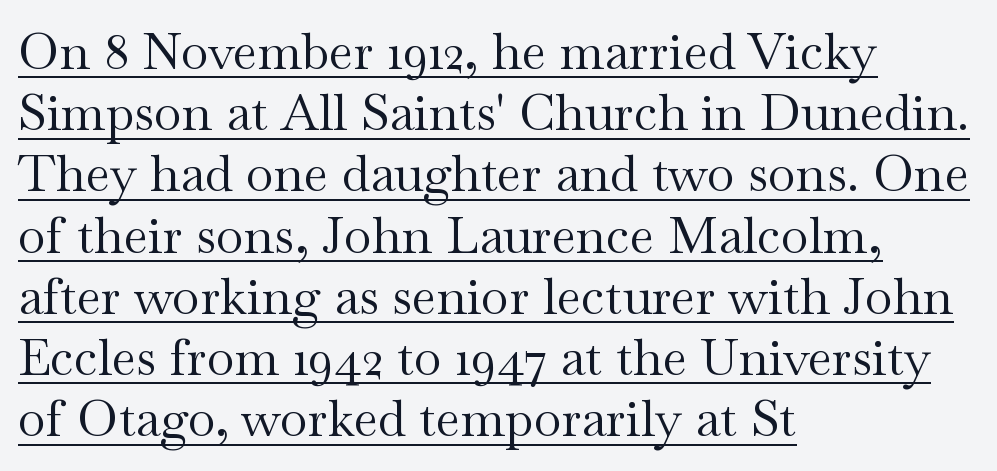
Q: Is the text bold? A: No.
Q: Is the text italic (slanted)? A: No, it is upright.
Q: Is the typeface a serif or a sans-serif typeface? A: Serif.
Q: Is the text underlined? A: Yes.
Q: How is the paragraph aligned? A: Left-aligned.
Q: Is the spacing between letters normal or unusually wide? A: Normal.
Q: Width (condensed, normal, or wide)? A: Wide.
Q: Stroke contrast? A: Medium.
Q: x-height? A: Small.
Q: Monospaced? A: No.
